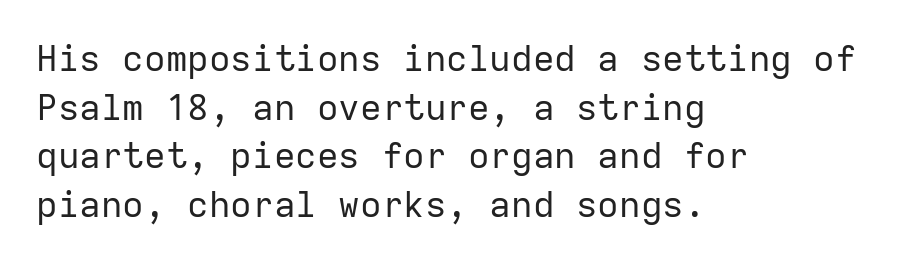
The image shows 36 px regular-weight sans-serif type, upright, monospaced; set left-aligned, normal line spacing (1.35x), normal letter spacing, not underlined; low stroke contrast and a medium x-height.
